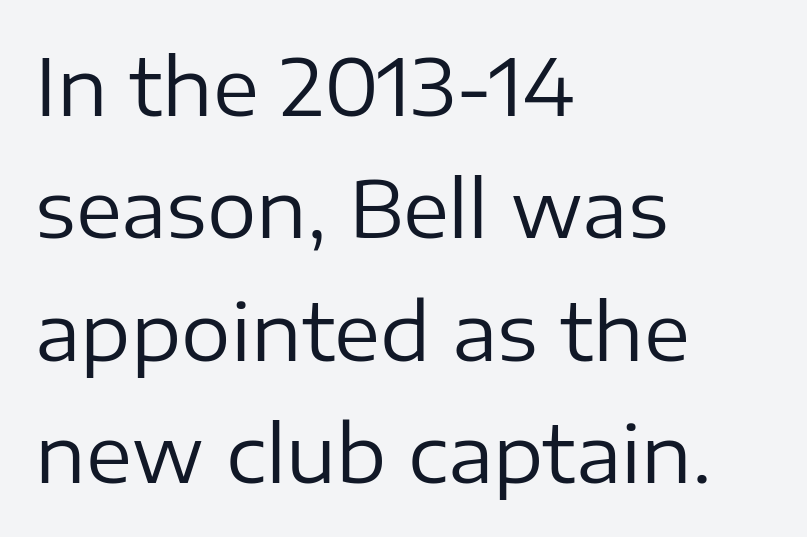
{"serif": "no", "italic": "no", "bold": "no", "weight": "regular", "width": "normal", "stroke_contrast": "low", "x_height": "medium", "monospaced": "no", "underline": "no", "align": "left", "line_spacing": "normal", "line_spacing_ratio": 1.57, "letter_spacing": "normal", "letter_spacing_em": 0.0, "glyph_px": 78}
